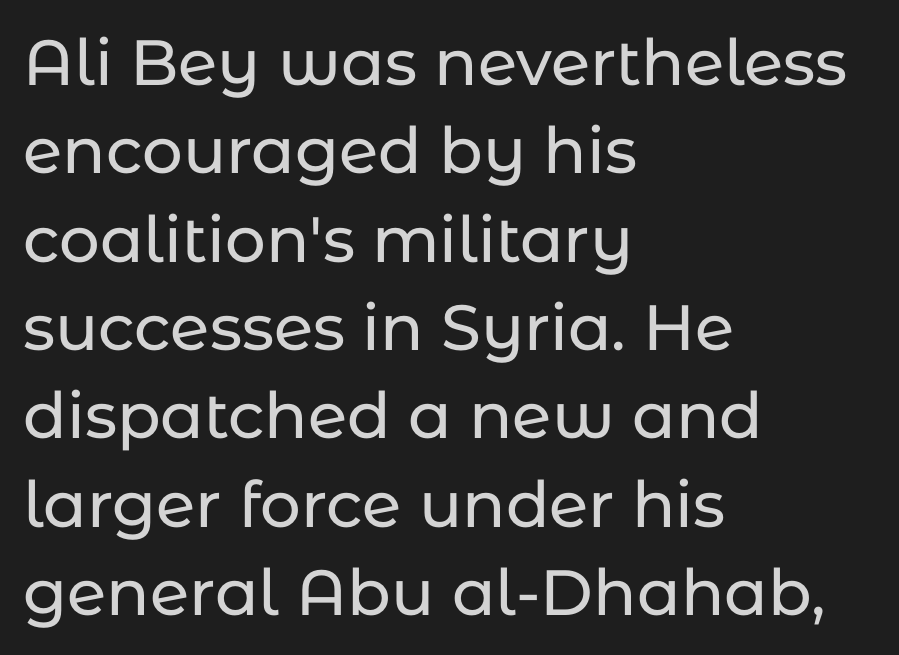
The image shows 64 px sans-serif type, upright; set left-aligned, normal line spacing (1.38x), normal letter spacing, not underlined; low stroke contrast and a medium x-height.
